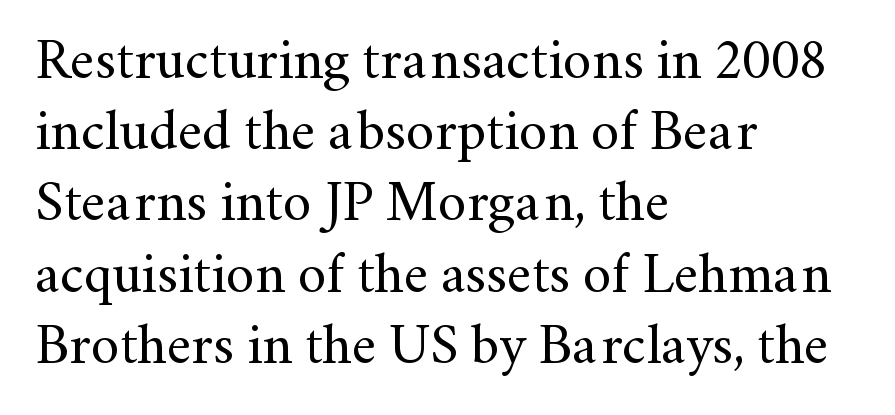
The image shows 57 px regular-weight serif type, upright; set left-aligned, normal line spacing (1.25x), normal letter spacing, not underlined; medium stroke contrast and a small x-height.
